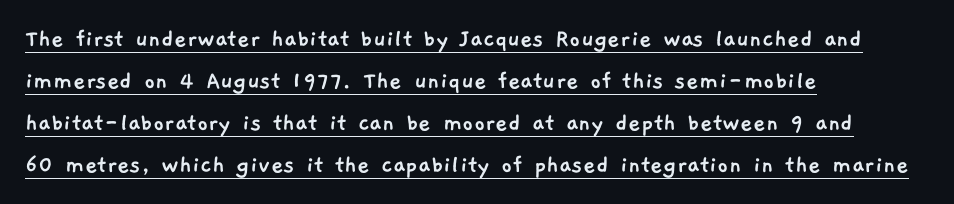
Q: Is the text underlined? A: Yes.
Q: How is the paragraph aligned? A: Left-aligned.
Q: Is the spacing between letters normal or unusually wide? A: Normal.
Q: Is the spacing between lines tight, normal or loose? A: Normal.
